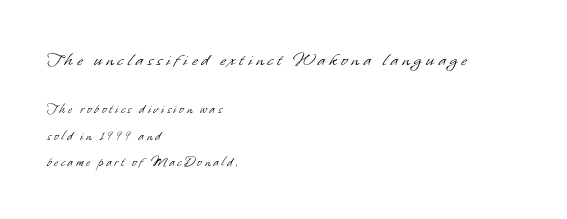
Q: Is the text bold? A: No.
Q: Is the text underlined? A: No.
Q: How is the paragraph aligned? A: Left-aligned.
Q: Is the spacing between letters normal or unusually wide? A: Unusually wide.
Q: Which block of text is set in a larger size, the first (top) or the second (bottom)? A: The first (top) one.
